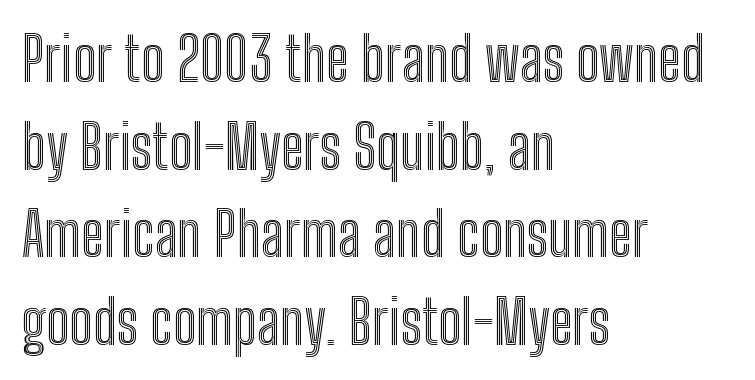
{"italic": "no", "width": "condensed", "x_height": "medium", "monospaced": "no", "underline": "no", "align": "left", "line_spacing": "normal", "line_spacing_ratio": 1.46, "letter_spacing": "normal", "letter_spacing_em": 0.0, "glyph_px": 60}
